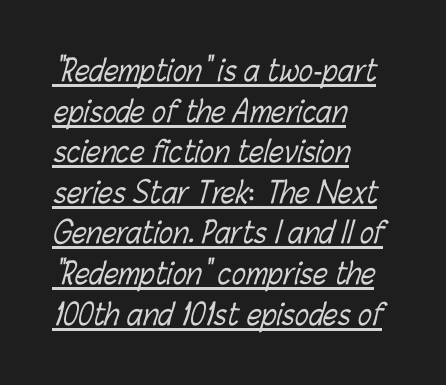
{"bold": "no", "weight": "light", "width": "condensed", "stroke_contrast": "low", "x_height": "medium", "monospaced": "no", "underline": "yes", "align": "left", "line_spacing": "normal", "line_spacing_ratio": 1.4, "letter_spacing": "normal", "letter_spacing_em": 0.0, "glyph_px": 29}
